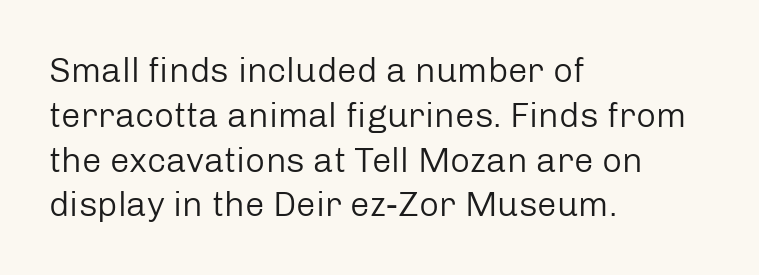
Alignment: flush left. Clear beneath every line of the passage. Posture: straight, roman, zero tilt. This reads as an unemphasized weight, regular at the heaviest. A typesetter would label this face a sans. Honestly, the letter spacing is just normal — you wouldn't notice it.
